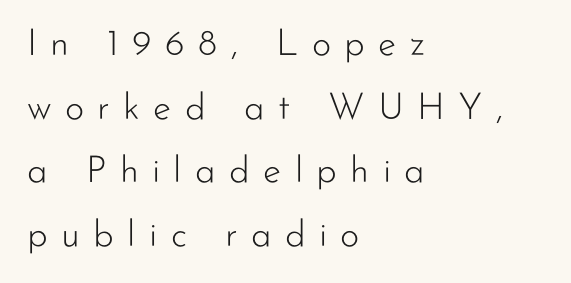
Letter spacing: wide. The lettering holds an erect, upright posture throughout. Ink coverage per letter is moderate at most. Descenders are the only things crossing below the line.
